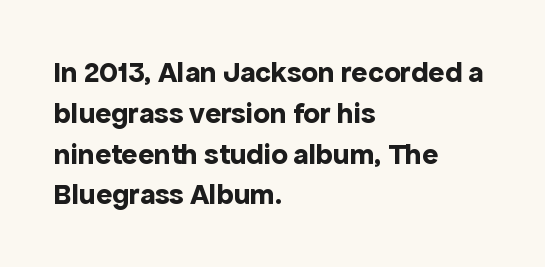
The image shows 30 px bold sans-serif type, upright; set left-aligned, normal line spacing (1.36x), normal letter spacing, not underlined; a medium x-height.
